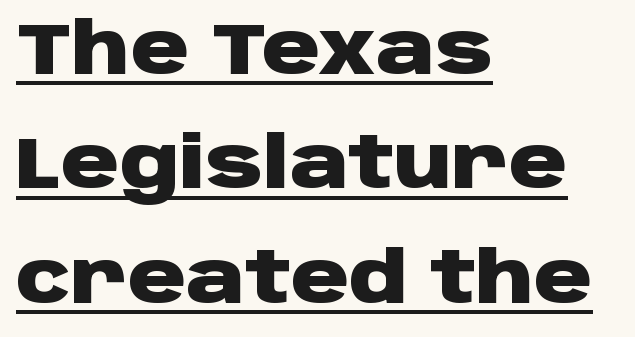
The image shows 72 px heavy, wide sans-serif type, upright; set left-aligned, normal line spacing (1.59x), normal letter spacing, underlined; low stroke contrast and a large x-height.
